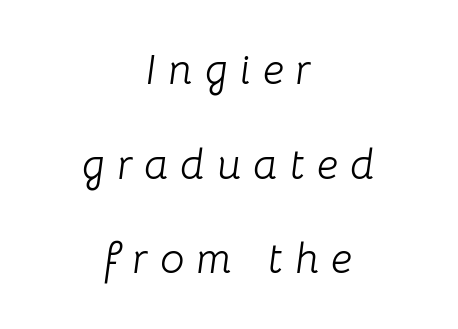
Q: Is the text bold? A: No.
Q: Is the text italic (slanted)? A: Yes, it leans right by about 8 degrees.
Q: Is the text underlined? A: No.
Q: How is the paragraph aligned? A: Centered.
Q: Is the spacing between letters normal or unusually wide? A: Unusually wide.
Q: Is the spacing between lines tight, normal or loose? A: Loose.
Q: Width (condensed, normal, or wide)? A: Normal.
Q: Stroke contrast? A: Low.
Q: x-height? A: Medium.
Q: Monospaced? A: No.
